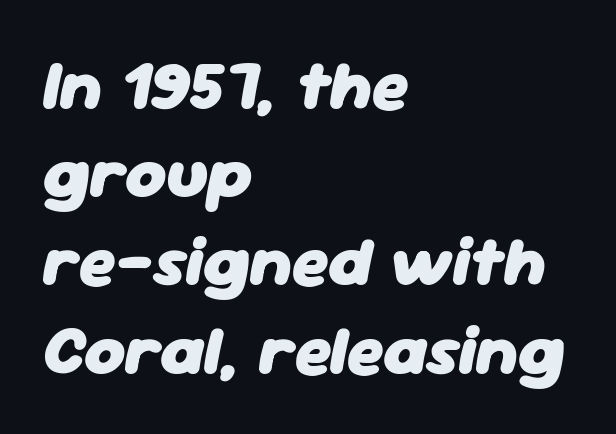
Q: Is the text bold? A: Yes.
Q: Is the text italic (slanted)? A: Yes, it leans right by about 11 degrees.
Q: Is the text underlined? A: No.
Q: How is the paragraph aligned? A: Left-aligned.
Q: Is the spacing between letters normal or unusually wide? A: Normal.
Q: Is the spacing between lines tight, normal or loose? A: Normal.
Q: Width (condensed, normal, or wide)? A: Normal.
Q: Stroke contrast? A: Low.
Q: x-height? A: Medium.
Q: Monospaced? A: No.
